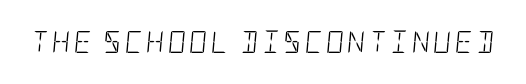
Q: Is the text bold? A: No.
Q: Is the text italic (slanted)? A: Yes, it leans right by about 5 degrees.
Q: Is the text underlined? A: No.
